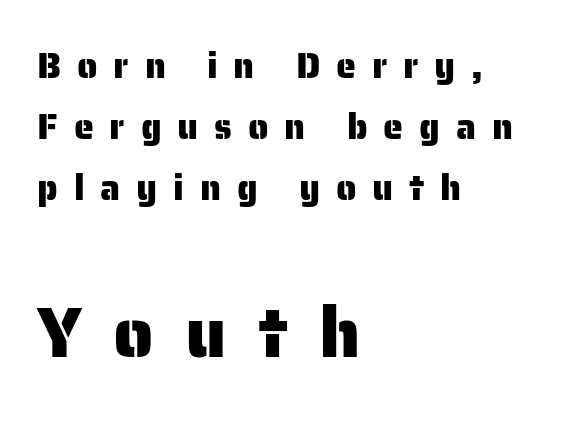
Q: Is the text italic (slanted)? A: No, it is upright.
Q: Is the typeface a serif or a sans-serif typeface? A: Sans-serif.
Q: Is the text underlined? A: No.
Q: How is the paragraph aligned? A: Left-aligned.
Q: Is the spacing between letters normal or unusually wide? A: Unusually wide.
Q: Is the spacing between lines tight, normal or loose? A: Normal.
Q: Which block of text is set in a larger size, the first (top) or the second (bottom)? A: The second (bottom) one.
Q: Width (condensed, normal, or wide)? A: Normal.
Q: Stroke contrast? A: Low.
Q: x-height? A: Medium.
Q: Monospaced? A: No.
